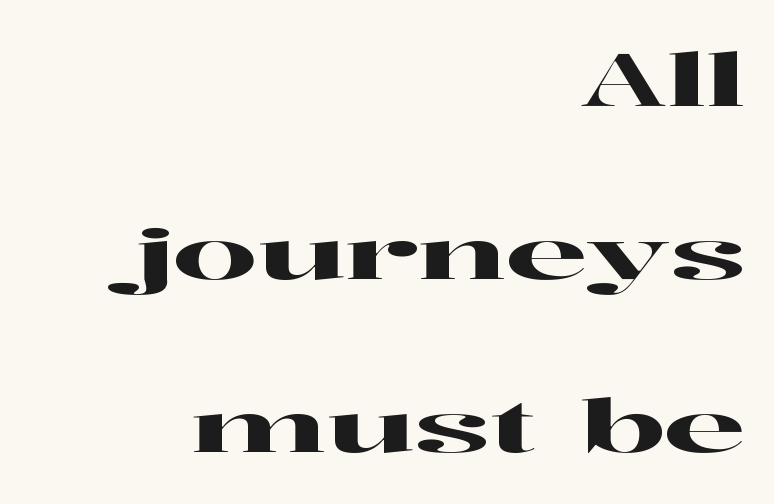
The image shows 74 px wide serif type, upright; set right-aligned, loose line spacing (2.34x), normal letter spacing, not underlined; high stroke contrast and a medium x-height.
